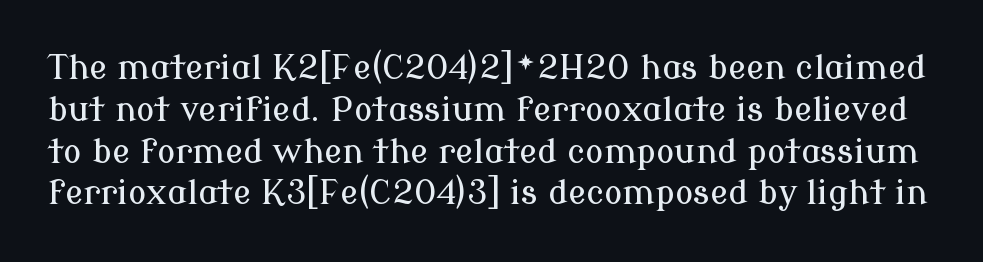
{"serif": "yes", "italic": "no", "width": "normal", "stroke_contrast": "low", "x_height": "medium", "monospaced": "no", "underline": "no", "line_spacing_ratio": 1.23, "letter_spacing": "normal", "letter_spacing_em": 0.0, "glyph_px": 34}
